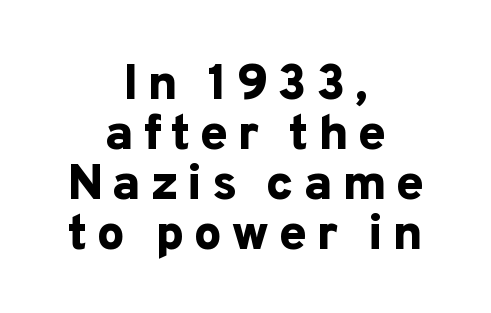
Q: Is the text bold? A: Yes.
Q: Is the text italic (slanted)? A: No, it is upright.
Q: Is the typeface a serif or a sans-serif typeface? A: Sans-serif.
Q: Is the text underlined? A: No.
Q: How is the paragraph aligned? A: Centered.
Q: Is the spacing between lines tight, normal or loose? A: Tight.
Q: Width (condensed, normal, or wide)? A: Normal.
Q: Stroke contrast? A: Low.
Q: x-height? A: Medium.
Q: Monospaced? A: No.
